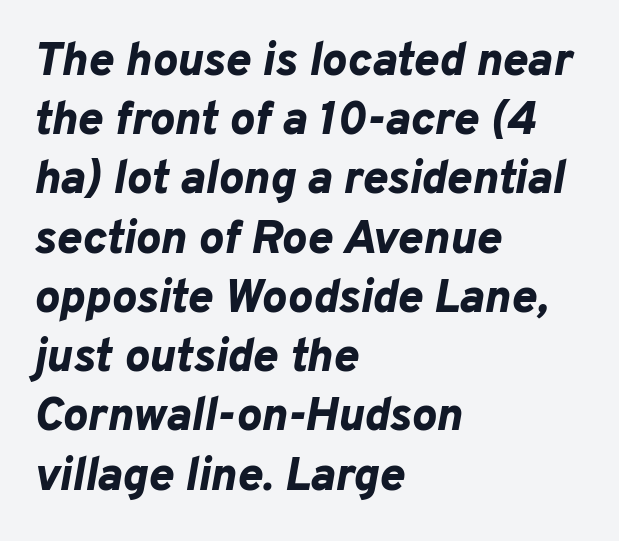
The image shows 47 px bold type, italic (leaning right); set left-aligned, normal line spacing (1.26x), normal letter spacing, not underlined; low stroke contrast and a medium x-height.
